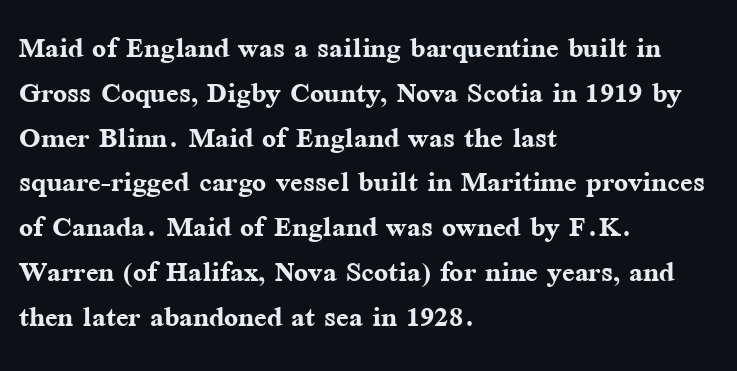
The image shows 37 px semibold serif type, upright; set left-aligned, line spacing 1.21x, normal letter spacing, not underlined; medium stroke contrast and a medium x-height.
